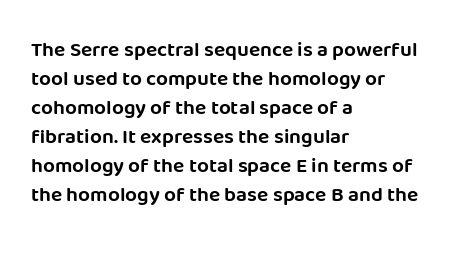
Q: Is the text italic (slanted)? A: No, it is upright.
Q: Is the text underlined? A: No.
Q: How is the paragraph aligned? A: Left-aligned.
Q: Is the spacing between letters normal or unusually wide? A: Normal.
Q: Is the spacing between lines tight, normal or loose? A: Normal.
